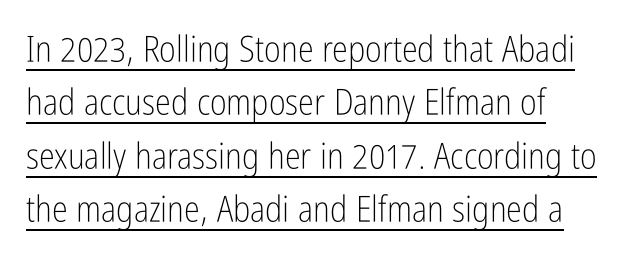
Q: Is the text bold? A: No.
Q: Is the text italic (slanted)? A: No, it is upright.
Q: Is the typeface a serif or a sans-serif typeface? A: Sans-serif.
Q: Is the text underlined? A: Yes.
Q: How is the paragraph aligned? A: Left-aligned.
Q: Is the spacing between letters normal or unusually wide? A: Normal.
Q: Is the spacing between lines tight, normal or loose? A: Normal.
Q: Width (condensed, normal, or wide)? A: Condensed.
Q: Stroke contrast? A: Low.
Q: x-height? A: Medium.
Q: Monospaced? A: No.
